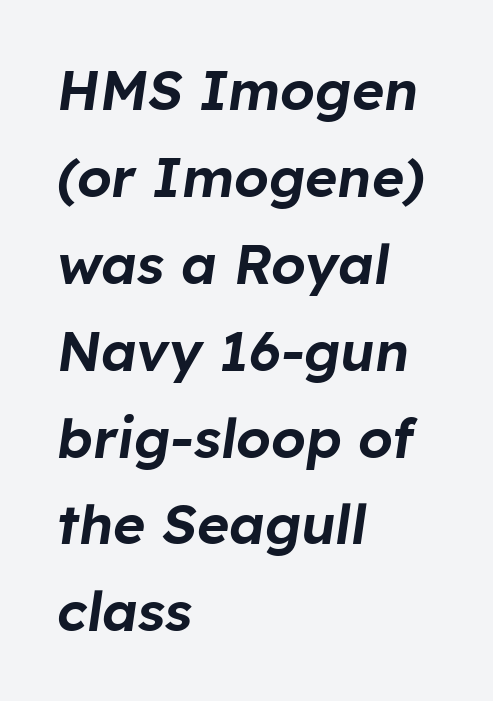
Q: Is the text italic (slanted)? A: Yes, it leans right by about 8 degrees.
Q: Is the text underlined? A: No.
Q: How is the paragraph aligned? A: Left-aligned.
Q: Is the spacing between letters normal or unusually wide? A: Normal.
Q: Is the spacing between lines tight, normal or loose? A: Normal.
Q: Width (condensed, normal, or wide)? A: Normal.
Q: Stroke contrast? A: Low.
Q: x-height? A: Medium.
Q: Monospaced? A: No.
